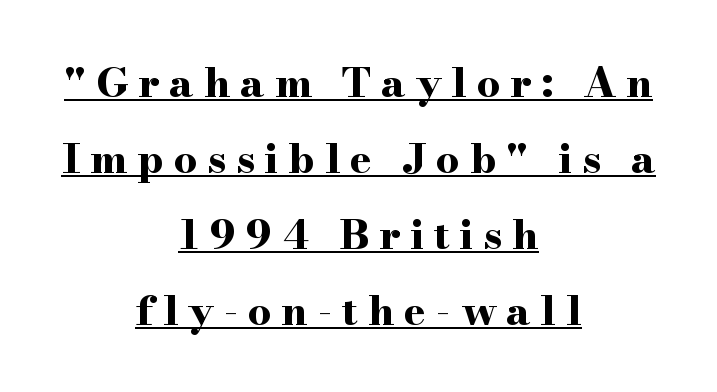
The letters stand straight up with perfectly vertical stems. These words are printed bold, with thick strokes throughout. Is the block centered? Yes — each line is placed symmetrically about the middle. Students, observe the line beneath the letters — that is underlining.
